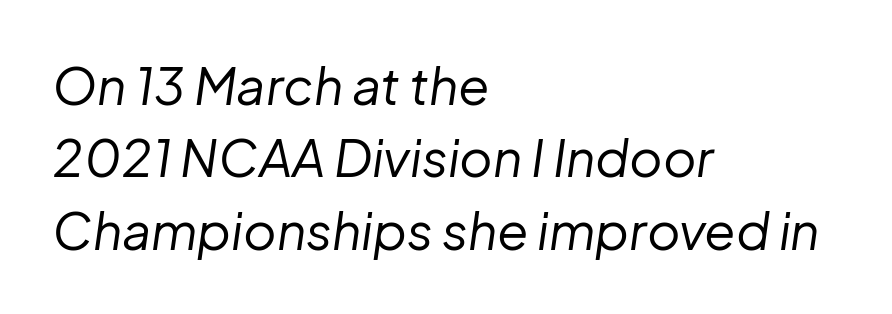
Looks like regular typesetting: each glyph gets only the width it needs. When letters slant like this, we call the style italic. All the whitespace from short lines collects on the right. Glyph-to-glyph distance matches everyday printed text. Counters stay open thanks to moderate or lighter strokes. Quick note: interline space is typical.
